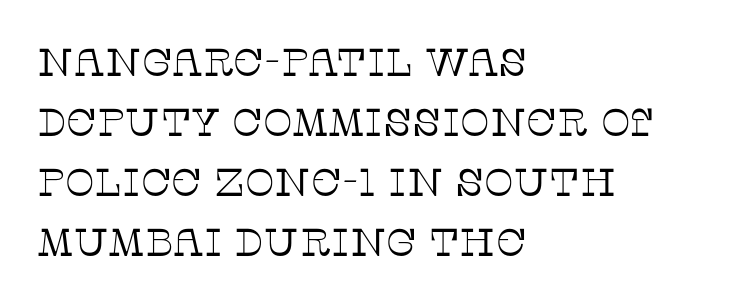
The image shows 39 px thin serif type, upright; set left-aligned, normal line spacing (1.54x), normal letter spacing, not underlined; low stroke contrast and a large x-height.
